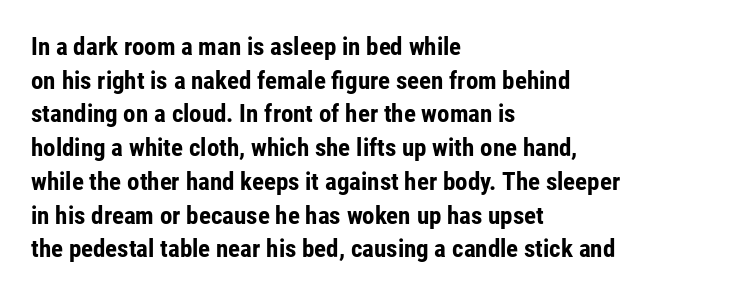
The image shows 25 px bold type, upright; set left-aligned, normal line spacing (1.35x), normal letter spacing, not underlined.
